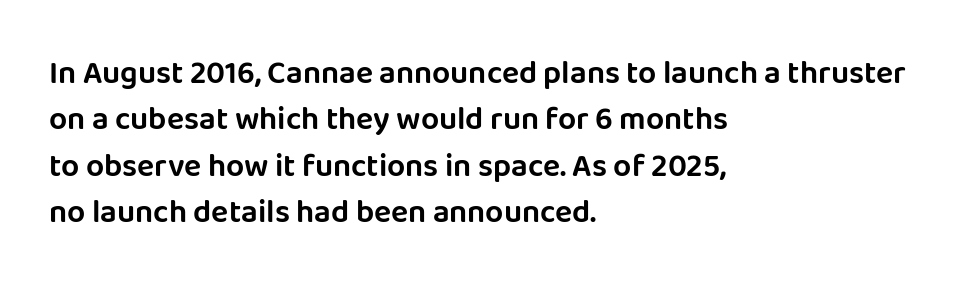
{"serif": "no", "italic": "no", "width": "normal", "stroke_contrast": "low", "x_height": "large", "monospaced": "no", "underline": "no", "align": "left", "line_spacing": "normal", "line_spacing_ratio": 1.45, "letter_spacing": "normal", "letter_spacing_em": 0.0, "glyph_px": 32}
